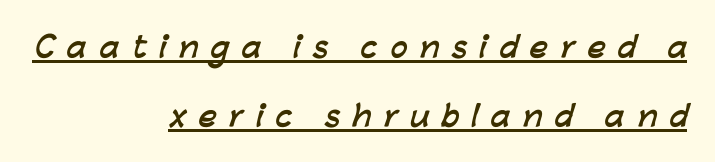
Q: Is the text bold? A: Yes.
Q: Is the typeface a serif or a sans-serif typeface? A: Sans-serif.
Q: Is the text underlined? A: Yes.
Q: How is the paragraph aligned? A: Right-aligned.
Q: Is the spacing between letters normal or unusually wide? A: Unusually wide.
Q: Is the spacing between lines tight, normal or loose? A: Loose.
Q: Width (condensed, normal, or wide)? A: Normal.
Q: Stroke contrast? A: Low.
Q: x-height? A: Medium.
Q: Monospaced? A: No.
